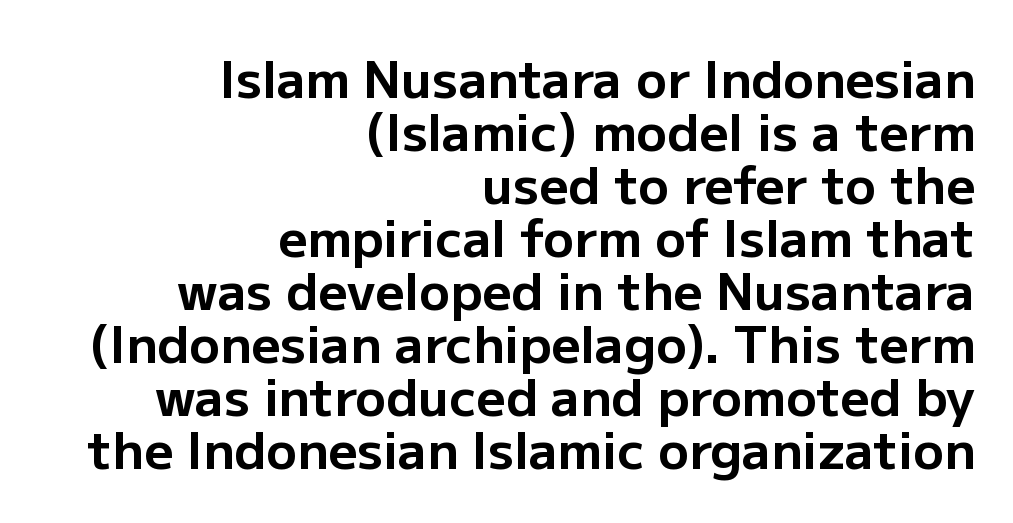
The image shows 51 px bold sans-serif type, upright; set right-aligned, tight line spacing (1.04x), normal letter spacing, not underlined; low stroke contrast and a medium x-height.
